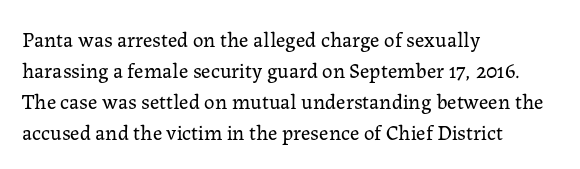
The image shows 21 px text type, upright; set left-aligned, normal line spacing (1.47x), normal letter spacing, not underlined.
